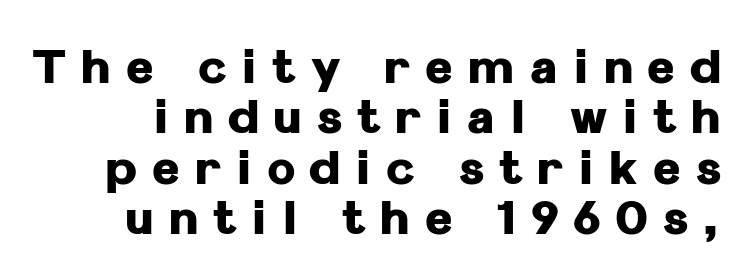
Letters rest on an invisible, unmarked baseline. The characters display no serif detailing; their extremities are plain. One glance says dense: line gaps are narrower than usual. How heavy is the stroke? Heavy — this is a bold. Spacing between characters has been opened up far beyond the box default.
